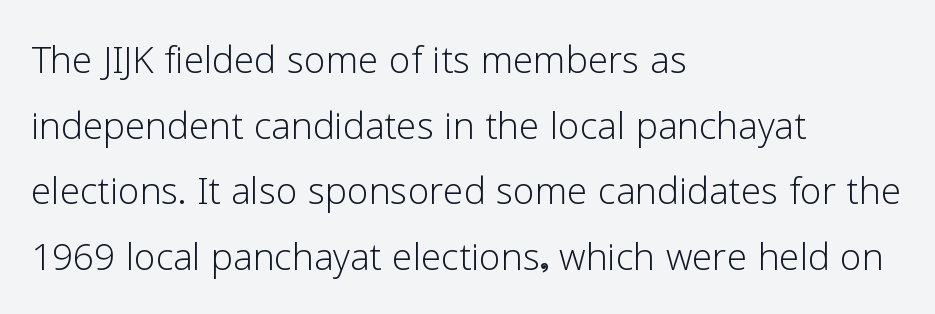
The face used here is proportionally spaced, like ordinary book or web type. The rendering keeps characters at their native spacing. You can tell it's not italic because the verticals are truly vertical. The rag falls on the right side of this text block. Each new line begins a customary step beneath the previous one. These lines are composed in type without serifs.
